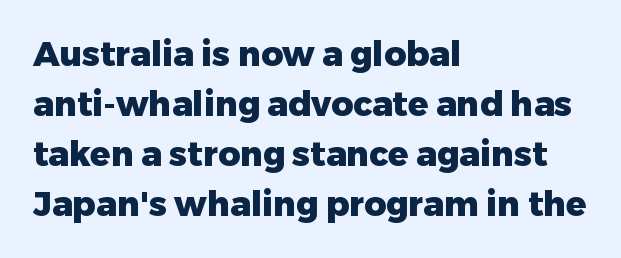
{"serif": "no", "italic": "no", "bold": "yes", "weight": "heavy", "width": "normal", "stroke_contrast": "low", "x_height": "medium", "monospaced": "no", "underline": "no", "align": "left", "line_spacing": "normal", "line_spacing_ratio": 1.47, "letter_spacing": "normal", "letter_spacing_em": 0.0, "glyph_px": 34}
